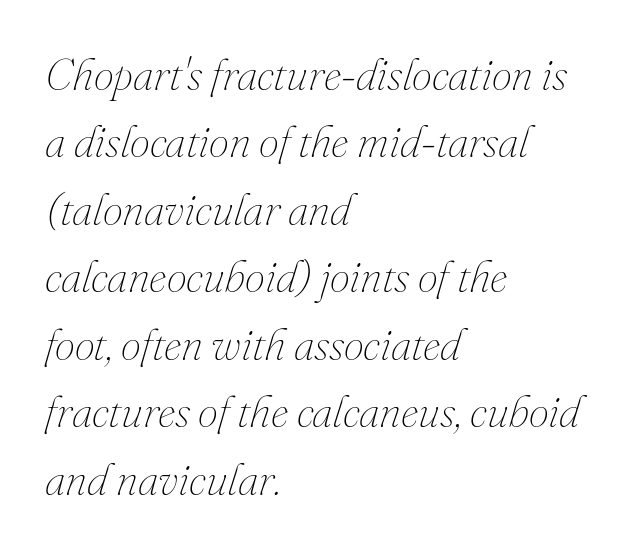
The image shows 45 px thin type, italic (leaning right); set left-aligned, normal line spacing (1.5x), normal letter spacing, not underlined; medium stroke contrast and a small x-height.
